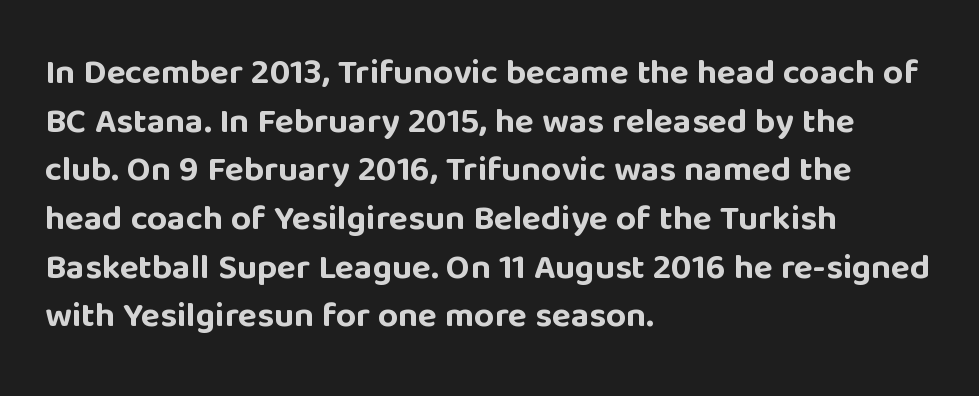
The image shows 35 px bold sans-serif type, upright; set left-aligned, normal line spacing (1.39x), normal letter spacing, not underlined; low stroke contrast and a large x-height.
